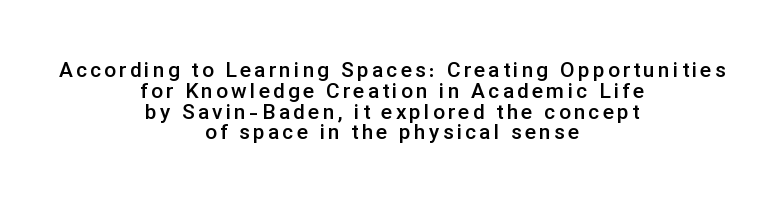
The image shows 21 px text type, upright; set centered, tight line spacing (0.99x), not underlined.
